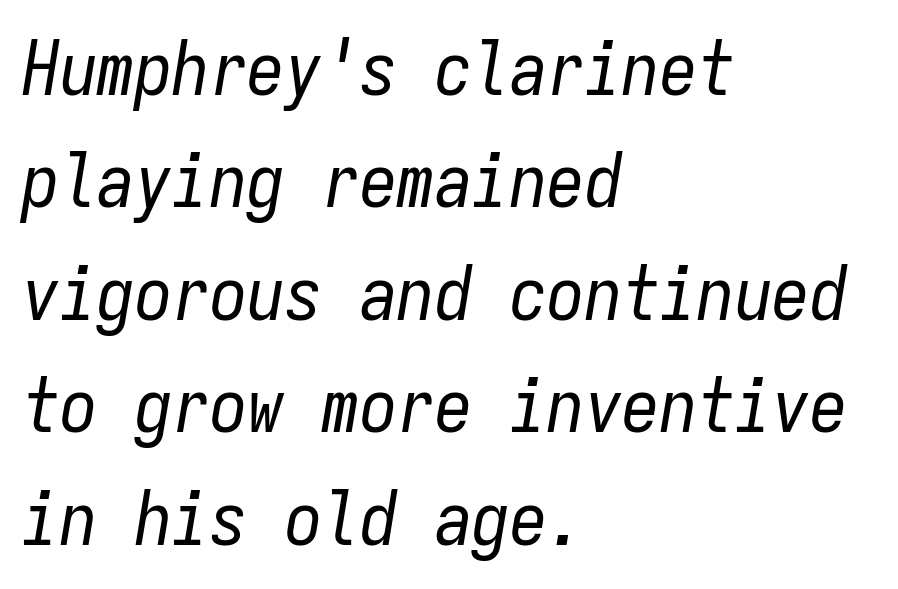
Monospaced: the letters line up in strict vertical columns. The axis of the letterforms is tilted away from vertical. Horizontal bands of white between lines are of average thickness. Words float on clear page, feet unadorned.
